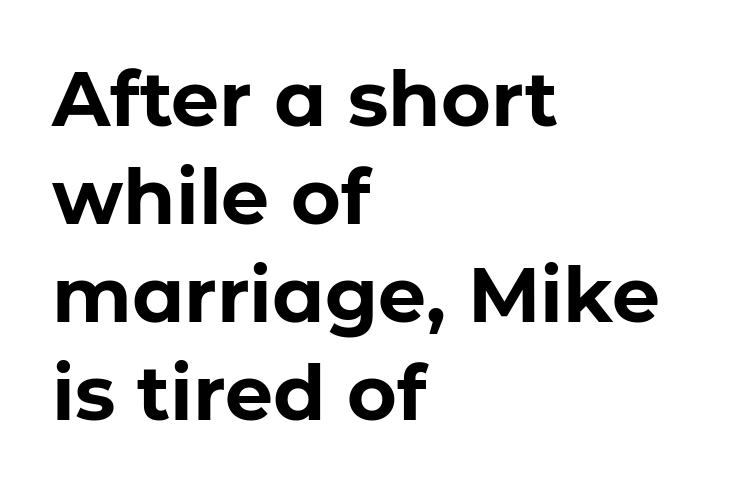
Q: Is the text bold? A: Yes.
Q: Is the text italic (slanted)? A: No, it is upright.
Q: Is the typeface a serif or a sans-serif typeface? A: Sans-serif.
Q: Is the text underlined? A: No.
Q: How is the paragraph aligned? A: Left-aligned.
Q: Is the spacing between letters normal or unusually wide? A: Normal.
Q: Is the spacing between lines tight, normal or loose? A: Normal.
Q: Width (condensed, normal, or wide)? A: Normal.
Q: Stroke contrast? A: Low.
Q: x-height? A: Medium.
Q: Monospaced? A: No.
